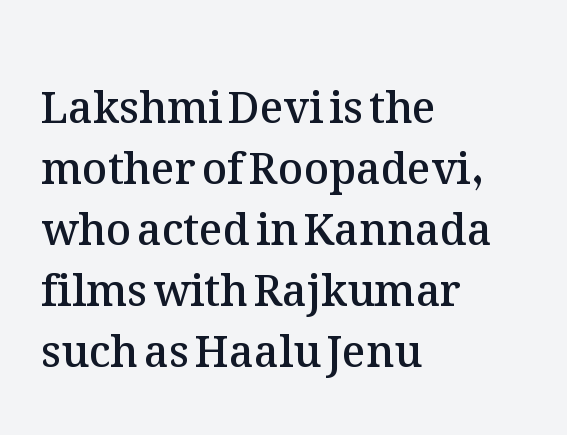
{"italic": "no", "bold": "semi", "weight": "semibold", "width": "normal", "stroke_contrast": "medium", "x_height": "medium", "monospaced": "no", "underline": "no", "align": "left", "line_spacing": "normal", "line_spacing_ratio": 1.42, "letter_spacing": "normal", "letter_spacing_em": 0.0, "glyph_px": 43}
